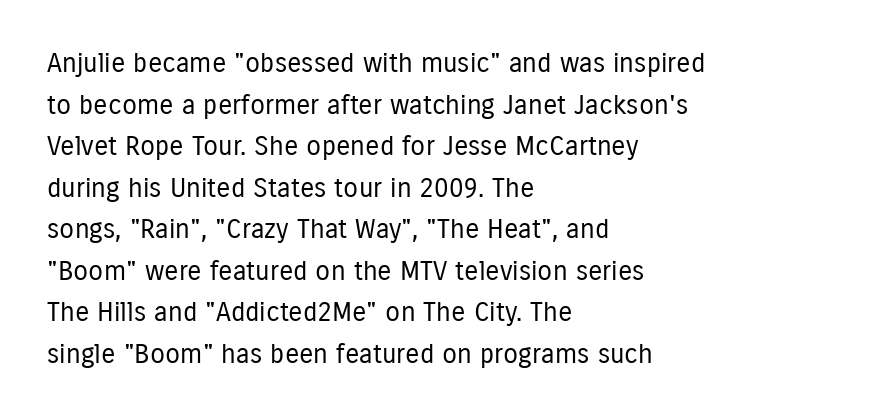
The image shows 27 px text type, upright; set left-aligned, normal line spacing (1.54x), normal letter spacing, not underlined.
